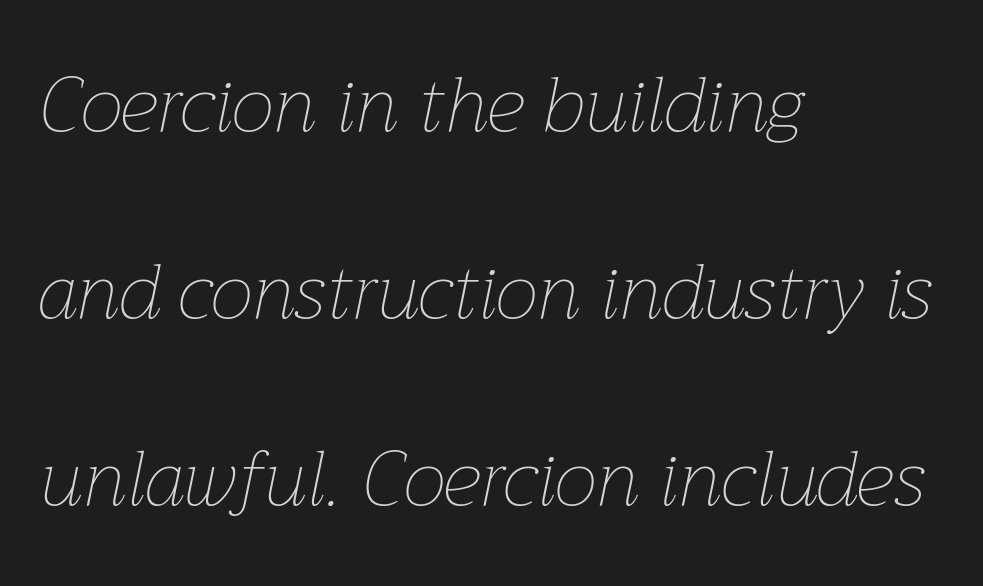
The baseline area is clear. Each letter keeps its own natural width here, so spacing adapts to shape. The vertical gap from one line to the next is large. Line starts are locked; line ends wander. Standard letterfit; no display-style spreading of the glyphs. No letter is thick-stroked: the sample isn't bold.
